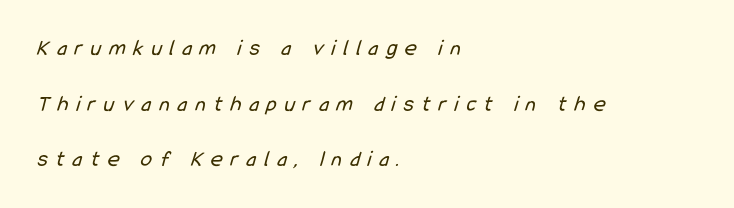
The rag falls on the right side of this text block. Baseline-to-baseline distance is far greater than the letter height. The passage shown is not underscored anywhere. Here the glyphs are tracked loosely, breaking word shapes into spaced letters. Vertical stems look standard width or narrower in stroke.
